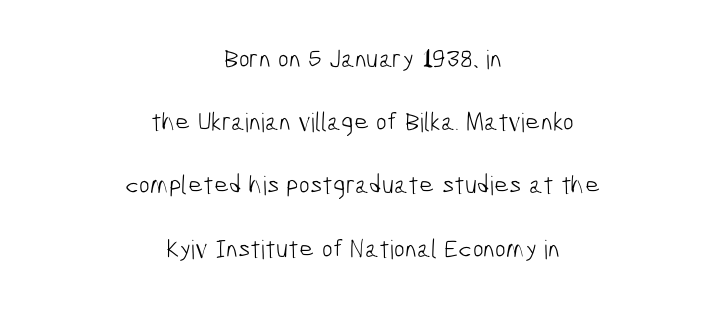
Q: Is the text bold? A: No.
Q: Is the text underlined? A: No.
Q: How is the paragraph aligned? A: Centered.
Q: Is the spacing between letters normal or unusually wide? A: Normal.
Q: Is the spacing between lines tight, normal or loose? A: Loose.
